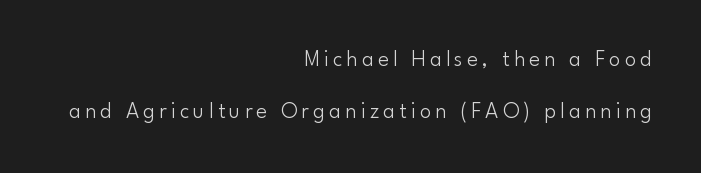
{"italic": "no", "bold": "no", "underline": "no", "align": "right", "line_spacing": "loose", "line_spacing_ratio": 2.25, "glyph_px": 23}
